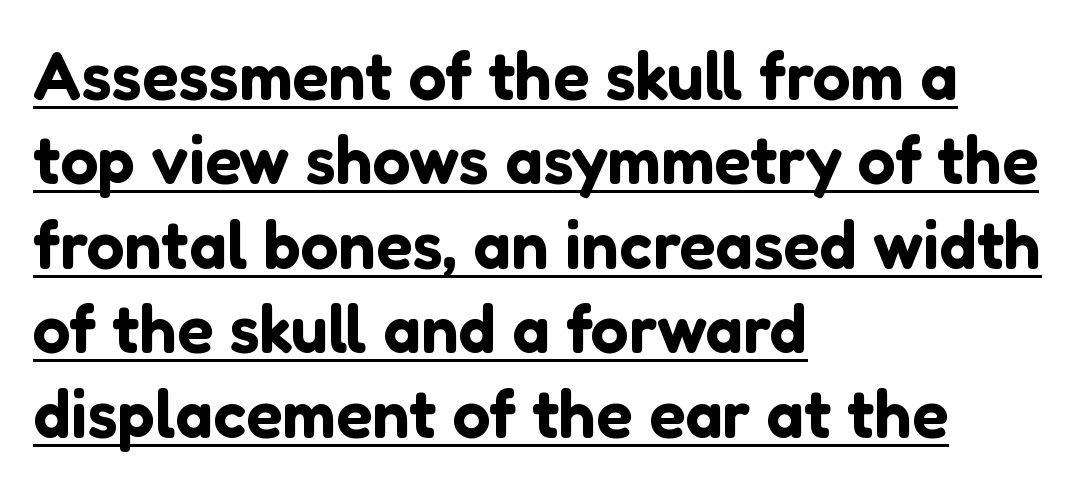
{"serif": "no", "italic": "no", "width": "normal", "stroke_contrast": "low", "x_height": "medium", "monospaced": "no", "underline": "yes", "align": "left", "line_spacing": "normal", "line_spacing_ratio": 1.26, "letter_spacing": "normal", "letter_spacing_em": 0.0, "glyph_px": 67}
